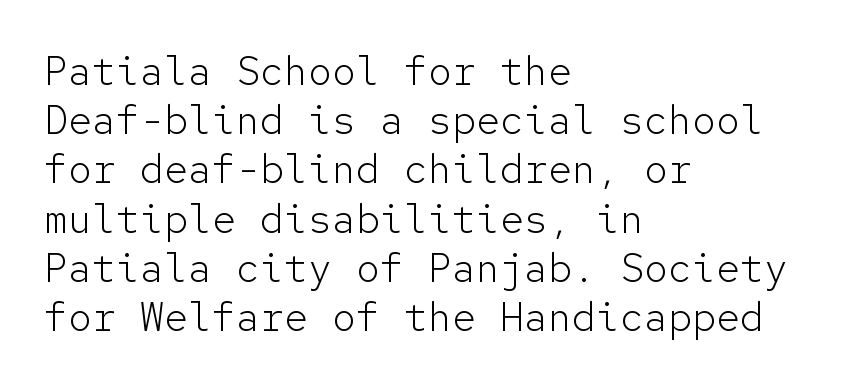
{"serif": "no", "italic": "no", "bold": "no", "weight": "light", "width": "normal", "stroke_contrast": "low", "x_height": "medium", "monospaced": "yes", "underline": "no", "align": "left", "line_spacing_ratio": 1.23, "letter_spacing": "normal", "letter_spacing_em": 0.0, "glyph_px": 40}
